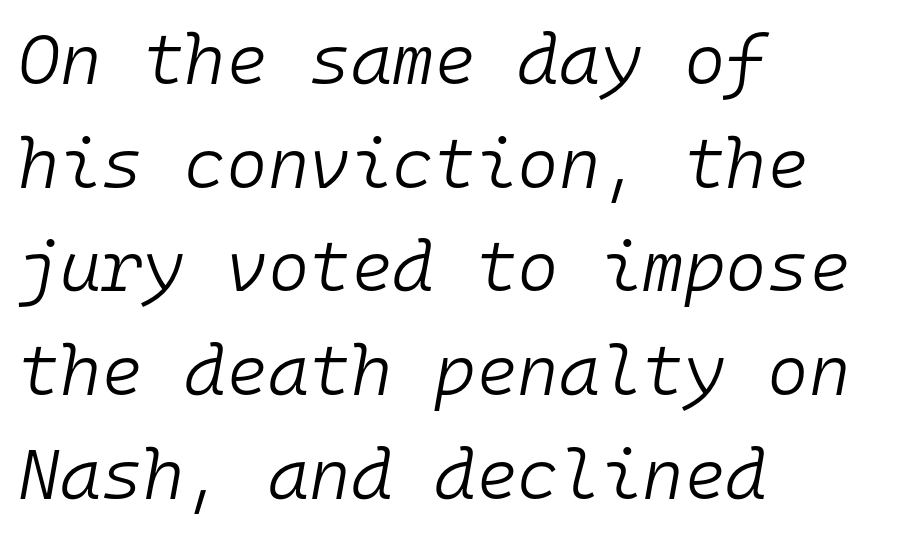
Q: Is the text bold? A: No.
Q: Is the text italic (slanted)? A: Yes, it leans right by about 10 degrees.
Q: Is the text underlined? A: No.
Q: How is the paragraph aligned? A: Left-aligned.
Q: Is the spacing between letters normal or unusually wide? A: Normal.
Q: Is the spacing between lines tight, normal or loose? A: Normal.
Q: Width (condensed, normal, or wide)? A: Normal.
Q: Stroke contrast? A: Low.
Q: x-height? A: Medium.
Q: Monospaced? A: Yes.
